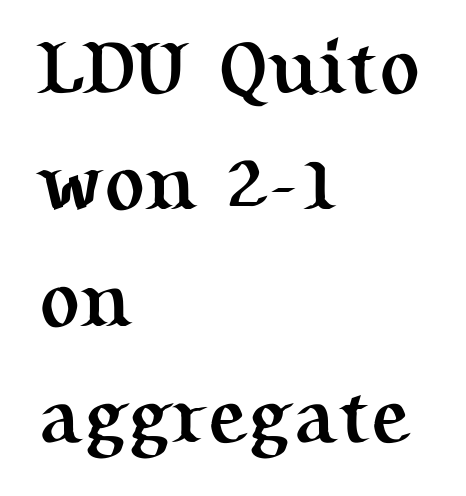
The image shows 76 px semibold serif type, upright; set left-aligned, normal line spacing (1.53x), normal letter spacing, not underlined; medium stroke contrast and a medium x-height.
